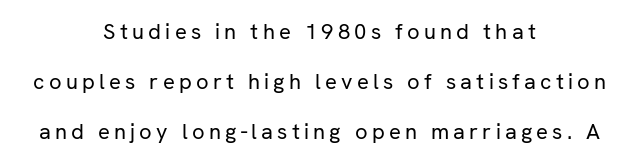
The image shows 22 px text type, upright; set centered, loose line spacing (2.28x), not underlined.
